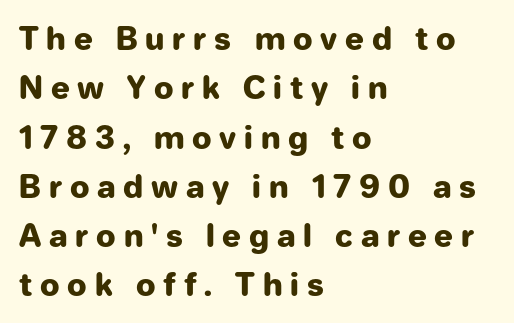
The image shows 31 px heavy sans-serif type, upright; set left-aligned, normal line spacing (1.59x), unusually wide letter spacing (+0.25 em), not underlined; low stroke contrast and a medium x-height.
